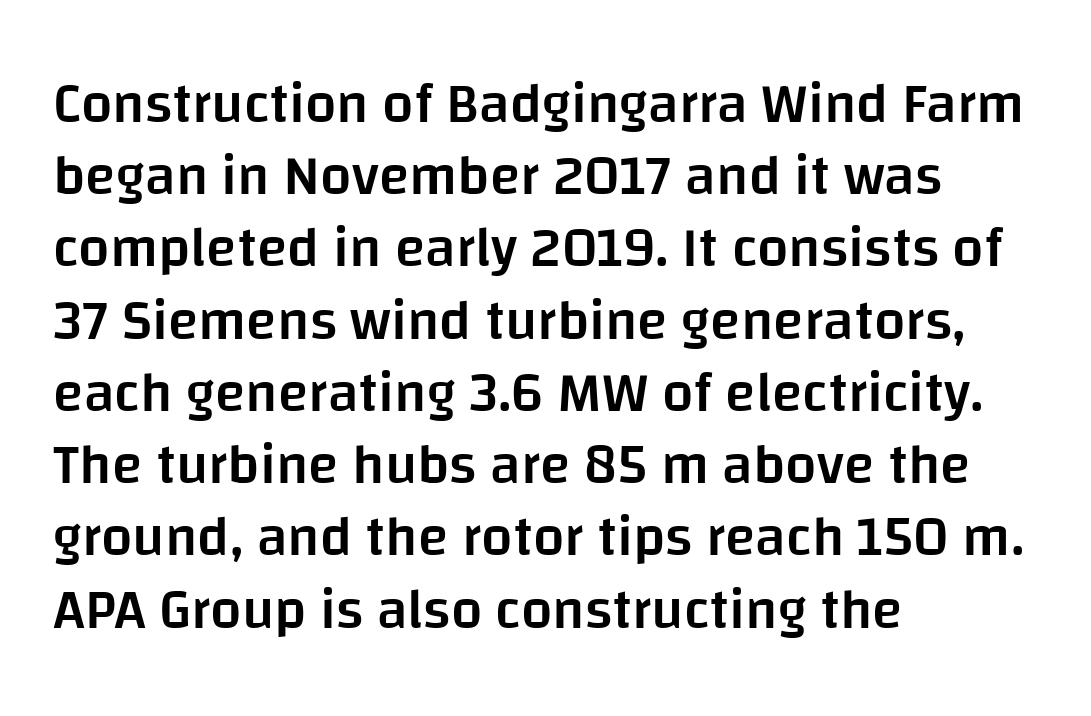
{"serif": "no", "italic": "no", "bold": "semi", "weight": "semibold", "width": "normal", "stroke_contrast": "low", "x_height": "large", "monospaced": "no", "underline": "no", "align": "left", "line_spacing": "normal", "line_spacing_ratio": 1.29, "letter_spacing": "normal", "letter_spacing_em": 0.0, "glyph_px": 56}
